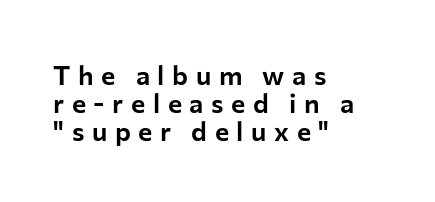
Q: Is the text italic (slanted)? A: No, it is upright.
Q: Is the text underlined? A: No.
Q: How is the paragraph aligned? A: Left-aligned.
Q: Is the spacing between letters normal or unusually wide? A: Unusually wide.
Q: Is the spacing between lines tight, normal or loose? A: Tight.
